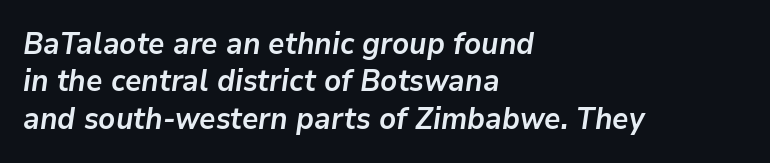
{"italic": "yes", "lean": "right", "slant_degrees": 9, "bold": "yes", "weight": "semibold", "width": "normal", "stroke_contrast": "low", "x_height": "medium", "monospaced": "no", "underline": "no", "align": "left", "line_spacing": "normal", "line_spacing_ratio": 1.25, "letter_spacing": "normal", "letter_spacing_em": 0.0, "glyph_px": 30}
